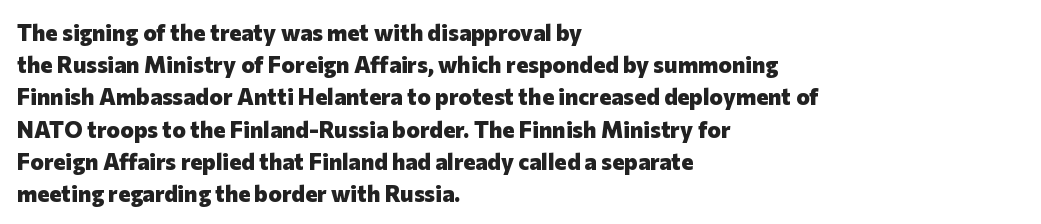
Teacher's note: observe the even left margin — that is flush-left alignment. Tracking here is standard; glyphs follow each other at the usual distance. Horizontal bands of white between lines are of average thickness. Is the type bold? Yes — the strokes are clearly thick and heavy. This is the regular roman posture of the typeface.
